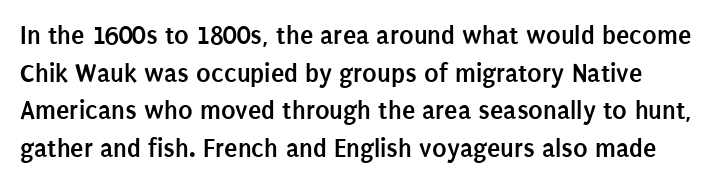
The image shows 27 px bold type, upright; set normal line spacing (1.39x), normal letter spacing, not underlined.
